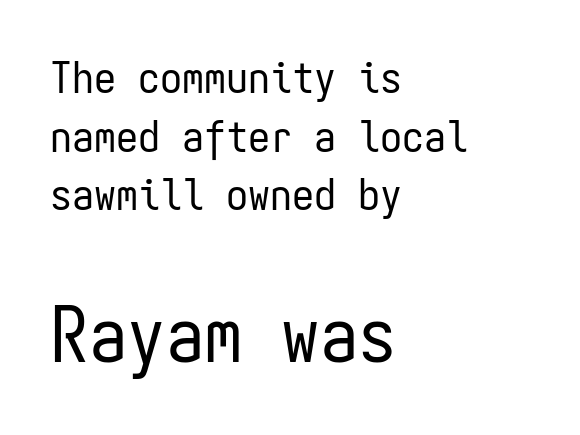
Q: Is the text bold? A: No.
Q: Is the text italic (slanted)? A: No, it is upright.
Q: Is the typeface a serif or a sans-serif typeface? A: Sans-serif.
Q: Is the text underlined? A: No.
Q: How is the paragraph aligned? A: Left-aligned.
Q: Is the spacing between letters normal or unusually wide? A: Normal.
Q: Is the spacing between lines tight, normal or loose? A: Normal.
Q: Which block of text is set in a larger size, the first (top) or the second (bottom)? A: The second (bottom) one.
Q: Width (condensed, normal, or wide)? A: Condensed.
Q: Stroke contrast? A: Low.
Q: x-height? A: Medium.
Q: Monospaced? A: Yes.
